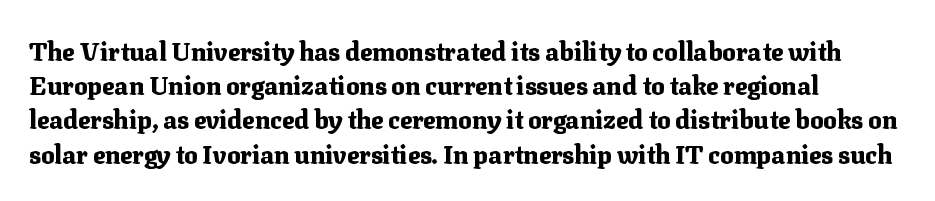
The image shows 25 px bold type, upright; set normal line spacing (1.37x), normal letter spacing, not underlined.
